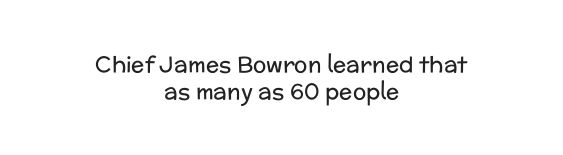
The image shows 22 px text type, upright; set centered, line spacing 1.22x, normal letter spacing, not underlined.
